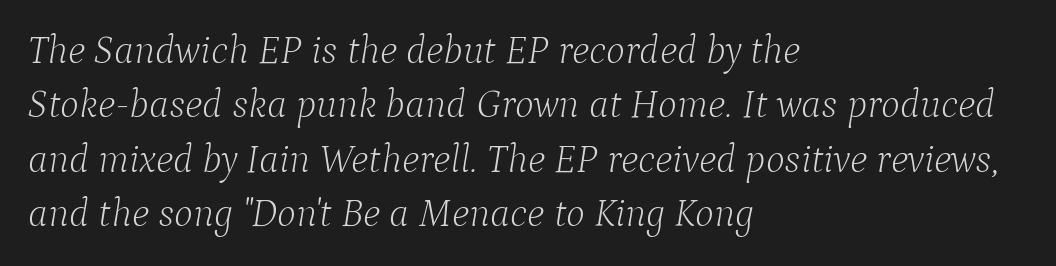
Stems and bowls with no extra thickness — not bold. The lines are quadded left. Successive baselines arrive at the customary interval. The passage shown is not underscored anywhere. These lines were composed using italics. Each letter keeps its own natural width here, so spacing adapts to shape.
